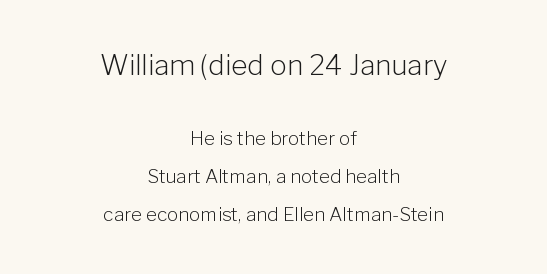
Q: Is the text bold? A: No.
Q: Is the text italic (slanted)? A: No, it is upright.
Q: Is the typeface a serif or a sans-serif typeface? A: Sans-serif.
Q: Is the text underlined? A: No.
Q: How is the paragraph aligned? A: Centered.
Q: Is the spacing between letters normal or unusually wide? A: Normal.
Q: Is the spacing between lines tight, normal or loose? A: Loose.
Q: Which block of text is set in a larger size, the first (top) or the second (bottom)? A: The first (top) one.
Q: Width (condensed, normal, or wide)? A: Normal.
Q: Stroke contrast? A: Low.
Q: x-height? A: Medium.
Q: Monospaced? A: No.
